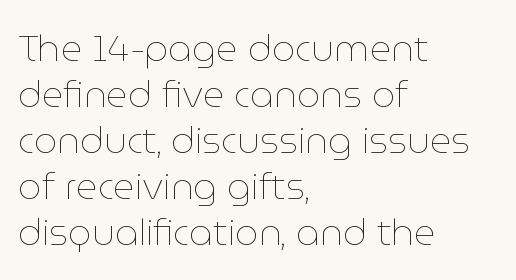
{"italic": "no", "bold": "no", "weight": "thin", "width": "normal", "stroke_contrast": "low", "x_height": "medium", "monospaced": "no", "underline": "no", "align": "left", "line_spacing_ratio": 1.24, "letter_spacing": "normal", "letter_spacing_em": 0.0, "glyph_px": 37}
